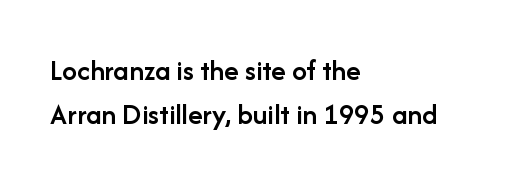
{"serif": "no", "italic": "no", "bold": "semi", "weight": "semibold", "width": "normal", "stroke_contrast": "low", "x_height": "medium", "monospaced": "no", "underline": "no", "align": "left", "line_spacing": "normal", "line_spacing_ratio": 1.48, "letter_spacing": "normal", "letter_spacing_em": 0.0, "glyph_px": 30}
